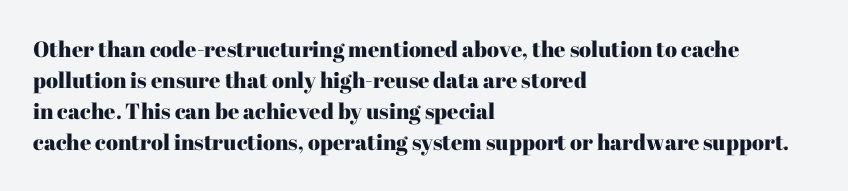
The image shows 22 px text type, upright; set left-aligned, normal line spacing (1.41x), normal letter spacing, not underlined.
